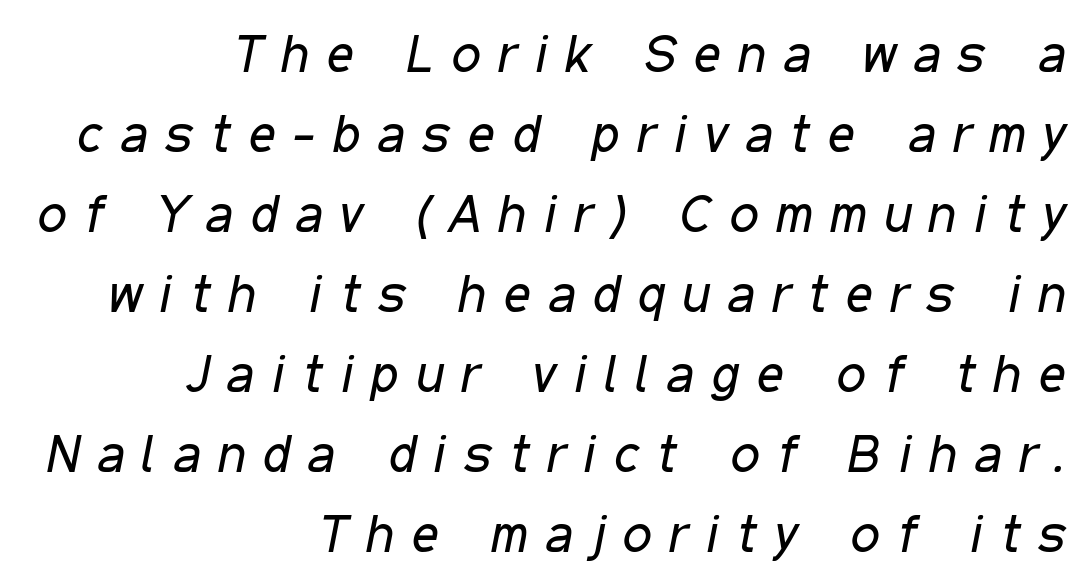
{"italic": "yes", "lean": "right", "slant_degrees": 11, "bold": "no", "weight": "regular", "width": "condensed", "stroke_contrast": "low", "x_height": "medium", "monospaced": "no", "underline": "no", "align": "right", "line_spacing": "normal", "line_spacing_ratio": 1.54, "letter_spacing": "wide", "letter_spacing_em": 0.34, "glyph_px": 52}
